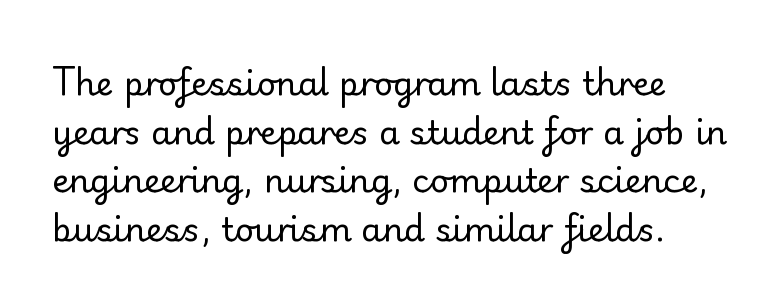
Does the type have serifs? Yes, each stem ends in a small foot. The baseline area is clear. Is this a fixed-width face? No — the glyphs have proportional, varying widths. The tracking reads as untouched default to a designer's eye. A light-to-regular cut is what we see here. The designer left line spacing at the default.
